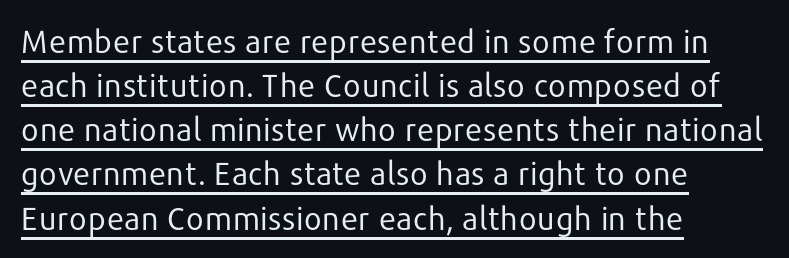
{"serif": "no", "italic": "no", "bold": "no", "weight": "regular", "width": "normal", "stroke_contrast": "low", "x_height": "medium", "monospaced": "no", "underline": "yes", "align": "left", "line_spacing": "normal", "line_spacing_ratio": 1.38, "letter_spacing": "normal", "letter_spacing_em": 0.0, "glyph_px": 32}
